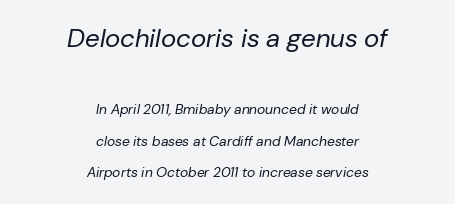
The image shows 26 px text type, italic (leaning right); set centered, loose line spacing (2.25x), normal letter spacing, not underlined; the first (top) block is 1.86x larger.
